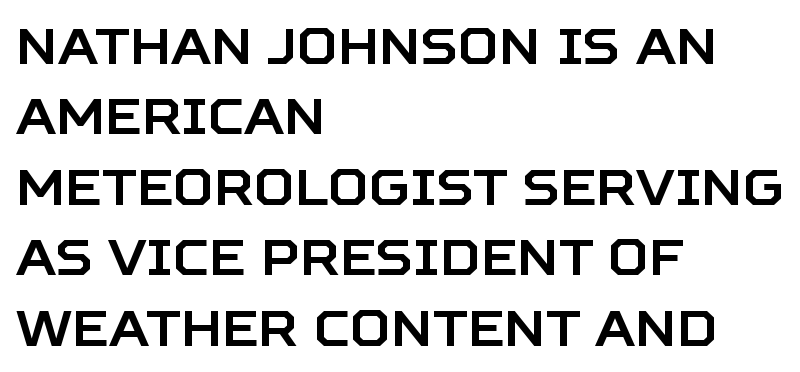
The letters advance in unequal steps, a hallmark of proportional type. If you drew a ruler down the left edge, every line would touch it. If you measured baseline to baseline, you'd find a middling distance. Words float on clear page, feet unadorned.
